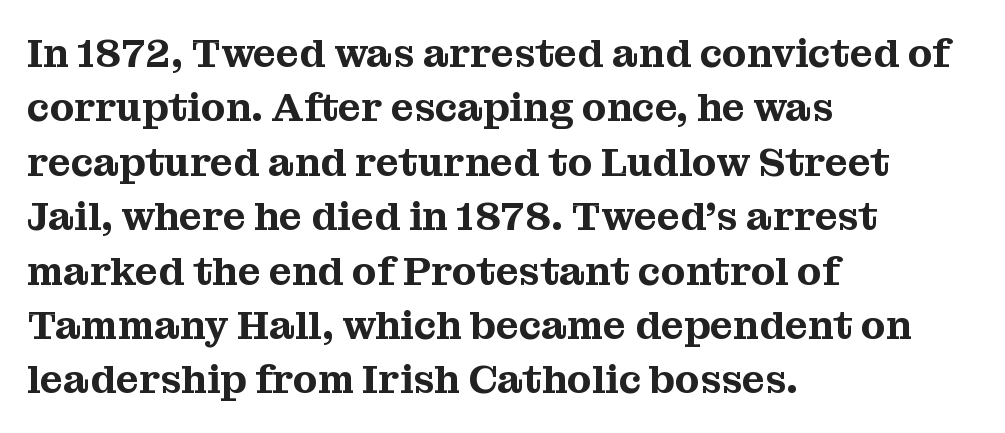
The face used here is proportionally spaced, like ordinary book or web type. A typesetter would call this zero additional tracking. Line beginnings align vertically; line endings do not. Leading: standard.
